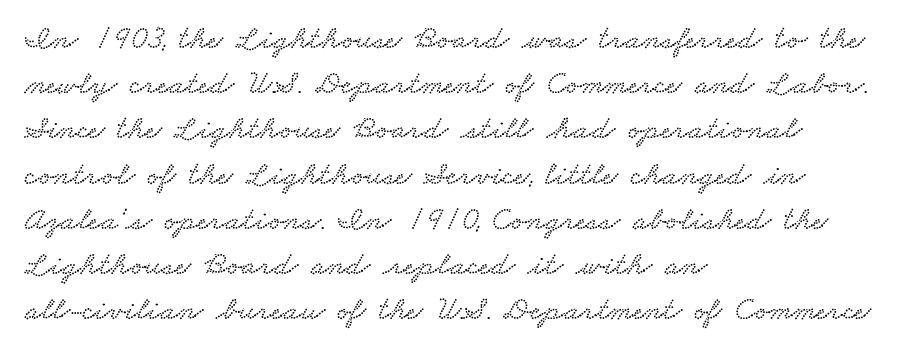
Q: Is the typeface a serif or a sans-serif typeface? A: Serif.
Q: Is the text underlined? A: No.
Q: How is the paragraph aligned? A: Left-aligned.
Q: Is the spacing between letters normal or unusually wide? A: Normal.
Q: Is the spacing between lines tight, normal or loose? A: Normal.
Q: Width (condensed, normal, or wide)? A: Wide.
Q: Stroke contrast? A: Low.
Q: x-height? A: Small.
Q: Monospaced? A: No.
